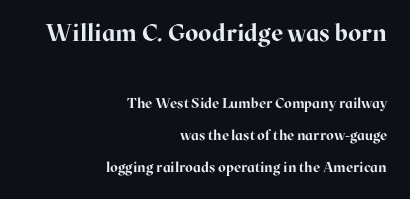
Q: Is the text bold? A: Yes.
Q: Is the text italic (slanted)? A: No, it is upright.
Q: Is the text underlined? A: No.
Q: How is the paragraph aligned? A: Right-aligned.
Q: Is the spacing between letters normal or unusually wide? A: Normal.
Q: Is the spacing between lines tight, normal or loose? A: Loose.
Q: Which block of text is set in a larger size, the first (top) or the second (bottom)? A: The first (top) one.
